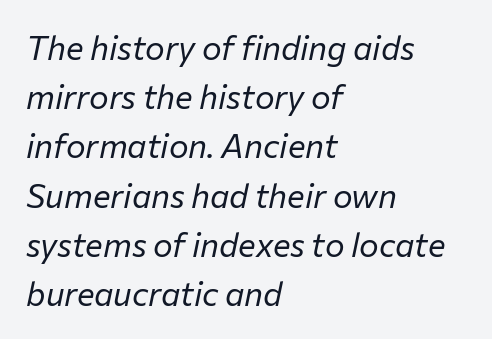
The designer left line spacing at the default. Quick note: underline off. Varying glyph widths throughout — classic text-font behaviour. The face looks like a standard text weight, possibly lighter. Horizontal alignment here is leftward, the default for most running prose. If you drew a line through each stem, it would be angled.
